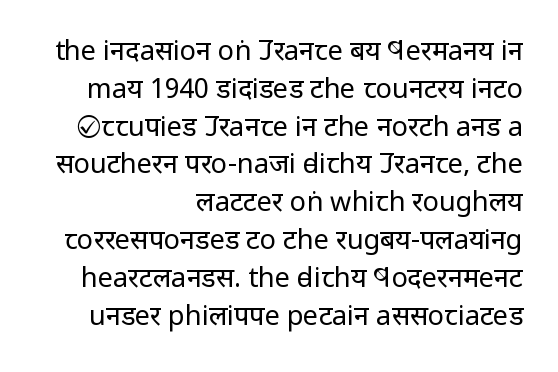
The image shows 27 px text type, upright; set right-aligned, normal line spacing (1.4x), normal letter spacing, not underlined.
